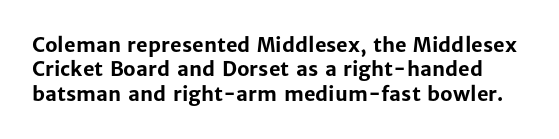
{"italic": "no", "bold": "yes", "underline": "no", "line_spacing_ratio": 1.22, "letter_spacing": "normal", "letter_spacing_em": 0.0, "glyph_px": 20}
